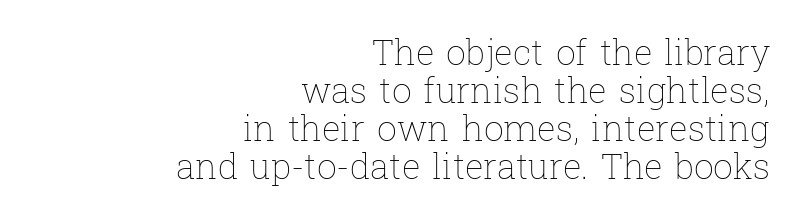
If you measured baseline to baseline, you'd find a short distance. Rendered with straight, roman letterforms. Underlining? Definitely not there. Note the varied advance widths — an 'i' is clearly narrower than an 'm'.
